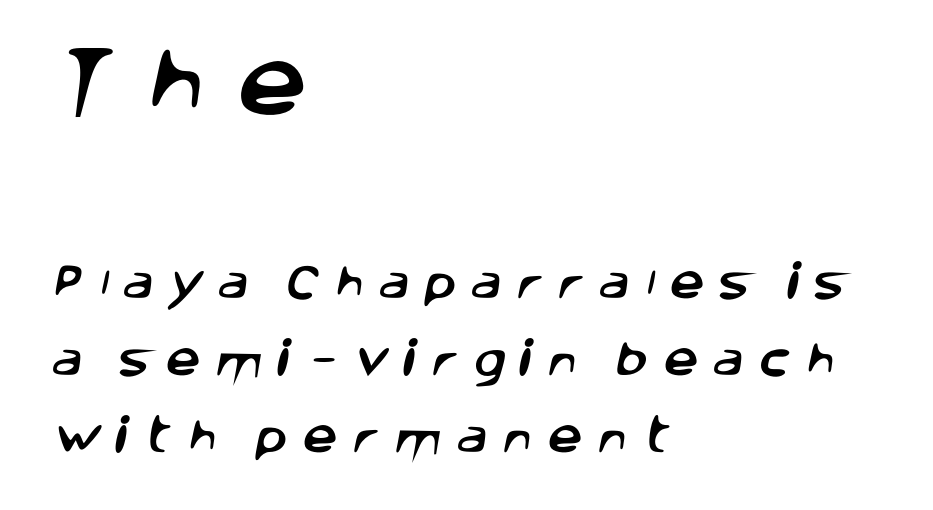
The text was rendered using a sans face with plain stroke endings. You could only call the tracking loose — the letters float apart. Compared with typical paragraphs, the rows here are farther apart. Rule under the text: the space is simply empty.
